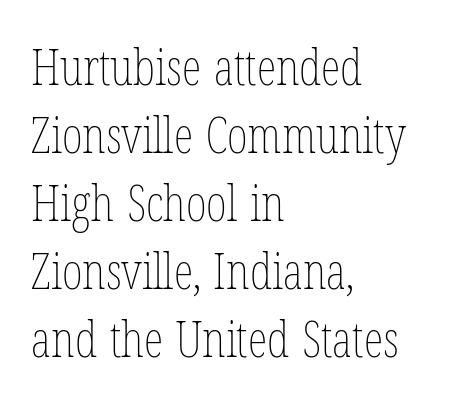
Q: Is the text bold? A: No.
Q: Is the text italic (slanted)? A: No, it is upright.
Q: Is the text underlined? A: No.
Q: How is the paragraph aligned? A: Left-aligned.
Q: Is the spacing between letters normal or unusually wide? A: Normal.
Q: Is the spacing between lines tight, normal or loose? A: Normal.
Q: Width (condensed, normal, or wide)? A: Condensed.
Q: Stroke contrast? A: Low.
Q: x-height? A: Medium.
Q: Monospaced? A: No.
